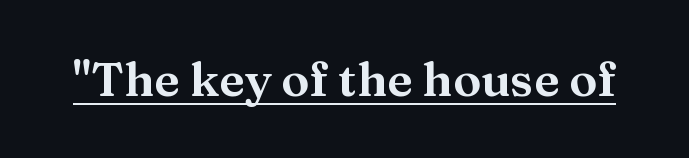
Q: Is the text italic (slanted)? A: No, it is upright.
Q: Is the typeface a serif or a sans-serif typeface? A: Serif.
Q: Is the text underlined? A: Yes.
Q: Is the spacing between letters normal or unusually wide? A: Normal.
Q: Width (condensed, normal, or wide)? A: Wide.
Q: Stroke contrast? A: Medium.
Q: x-height? A: Medium.
Q: Monospaced? A: No.
